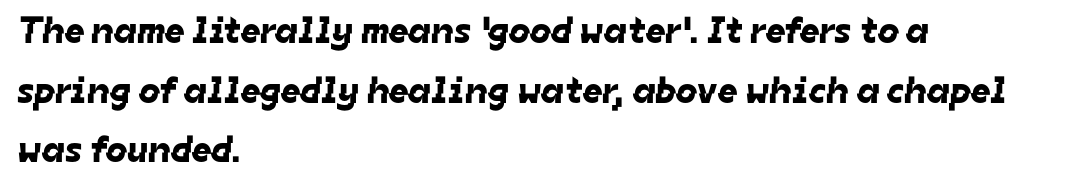
Q: Is the typeface a serif or a sans-serif typeface? A: Sans-serif.
Q: Is the text underlined? A: No.
Q: How is the paragraph aligned? A: Left-aligned.
Q: Is the spacing between letters normal or unusually wide? A: Normal.
Q: Is the spacing between lines tight, normal or loose? A: Normal.
Q: Width (condensed, normal, or wide)? A: Normal.
Q: Stroke contrast? A: Low.
Q: x-height? A: Medium.
Q: Monospaced? A: No.
